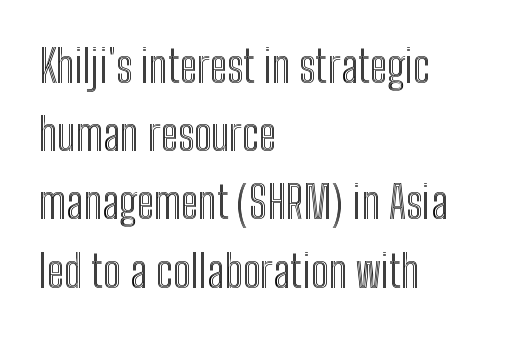
Q: Is the text italic (slanted)? A: No, it is upright.
Q: Is the text underlined? A: No.
Q: How is the paragraph aligned? A: Left-aligned.
Q: Is the spacing between letters normal or unusually wide? A: Normal.
Q: Is the spacing between lines tight, normal or loose? A: Normal.
Q: Width (condensed, normal, or wide)? A: Condensed.
Q: x-height? A: Medium.
Q: Monospaced? A: No.
